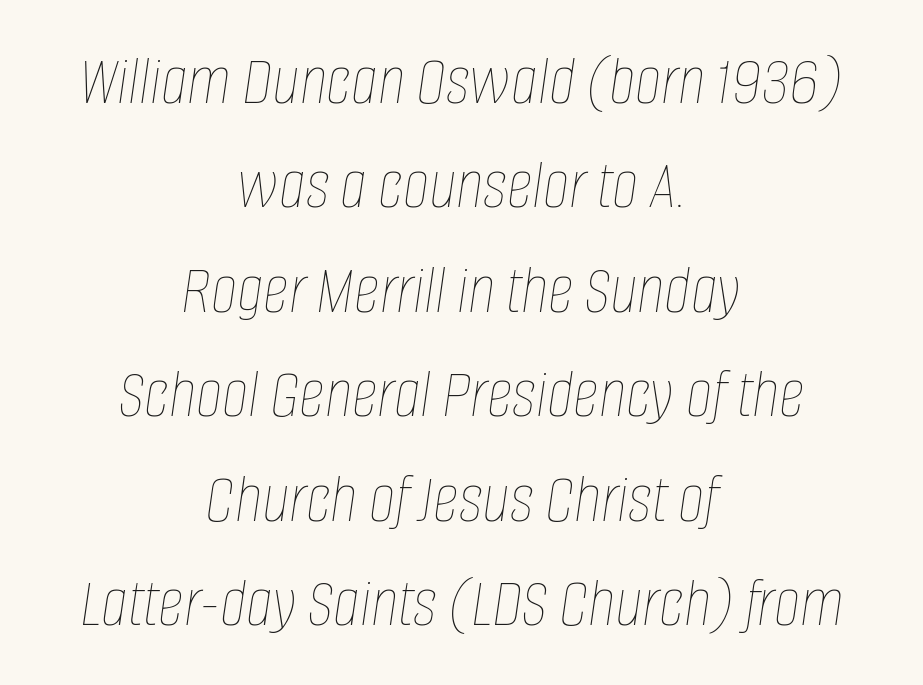
{"italic": "yes", "lean": "right", "slant_degrees": 8, "bold": "no", "weight": "thin", "width": "condensed", "stroke_contrast": "low", "x_height": "large", "monospaced": "no", "underline": "no", "align": "center", "line_spacing": "normal", "line_spacing_ratio": 1.45, "letter_spacing": "normal", "letter_spacing_em": 0.0, "glyph_px": 72}
